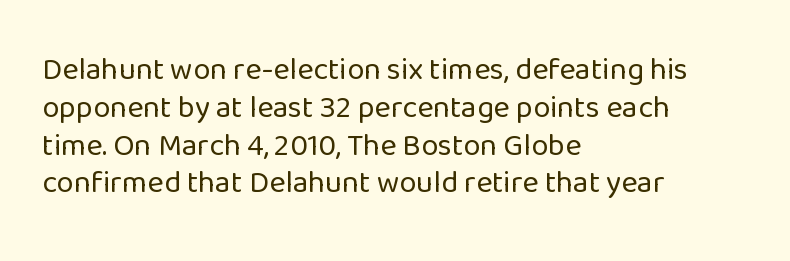
Which margin do the lines hug? The left one — the right edge is uneven. Type style note: lacks serifs. Does the lettering tilt? It doesn't — this is upright. The foot of each line stays bare and open. The horizontal fit of the characters is conventional and even.
